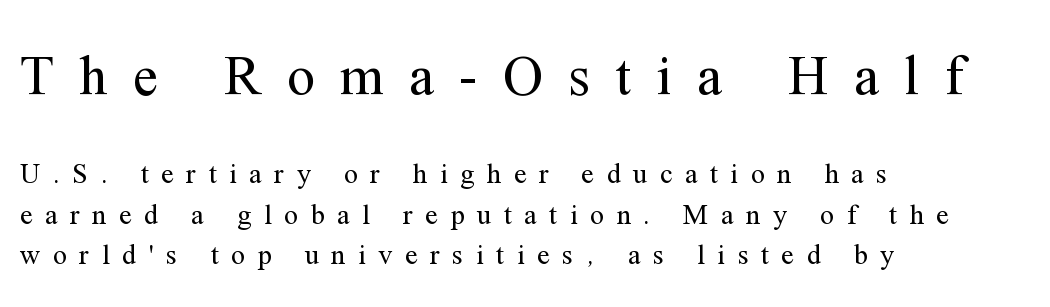
{"serif": "yes", "italic": "no", "bold": "no", "weight": "regular", "width": "normal", "stroke_contrast": "medium", "x_height": "medium", "monospaced": "no", "underline": "no", "align": "left", "line_spacing": "normal", "line_spacing_ratio": 1.45, "letter_spacing": "wide", "letter_spacing_em": 0.45, "larger_block": "first", "size_ratio": 2.0, "glyph_px": 56}
